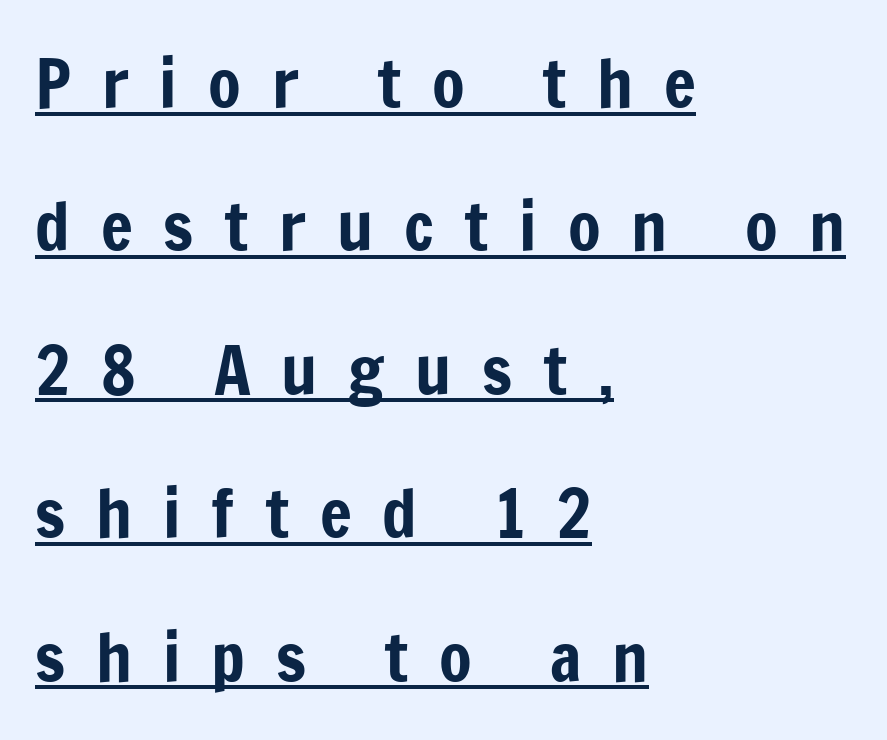
{"serif": "no", "italic": "no", "width": "condensed", "stroke_contrast": "low", "x_height": "medium", "monospaced": "no", "underline": "yes", "align": "left", "line_spacing": "loose", "line_spacing_ratio": 2.14, "letter_spacing": "wide", "letter_spacing_em": 0.46, "glyph_px": 67}
